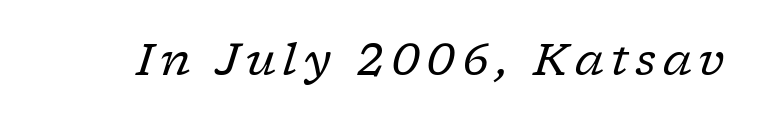
{"serif": "yes", "italic": "yes", "lean": "right", "slant_degrees": 17, "bold": "no", "weight": "regular", "width": "normal", "stroke_contrast": "low", "x_height": "medium", "monospaced": "no", "underline": "no", "glyph_px": 44}
